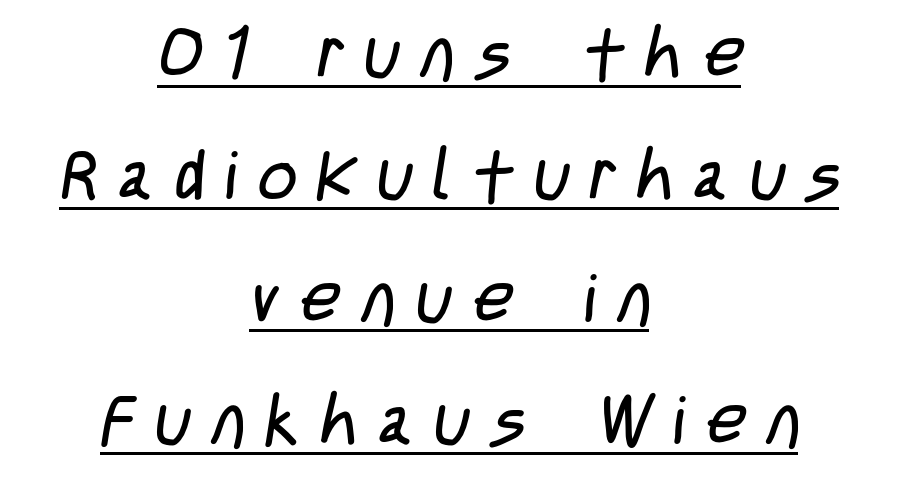
Students, note that the glyphs here are deliberately spaced far apart. The passage shown is typed in a proportional face where columns would drift. This sample uses a sans-serif face. Ink coverage per letter is moderate at most. The lettering is marked with a stroke running underneath it. These lines are centered, leaving both edges ragged.
